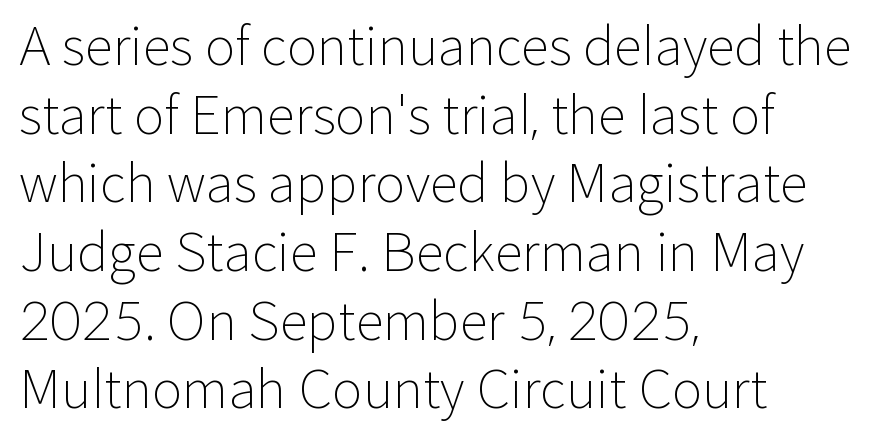
The image shows 52 px light sans-serif type, upright; set left-aligned, normal line spacing (1.32x), normal letter spacing, not underlined; low stroke contrast and a medium x-height.
